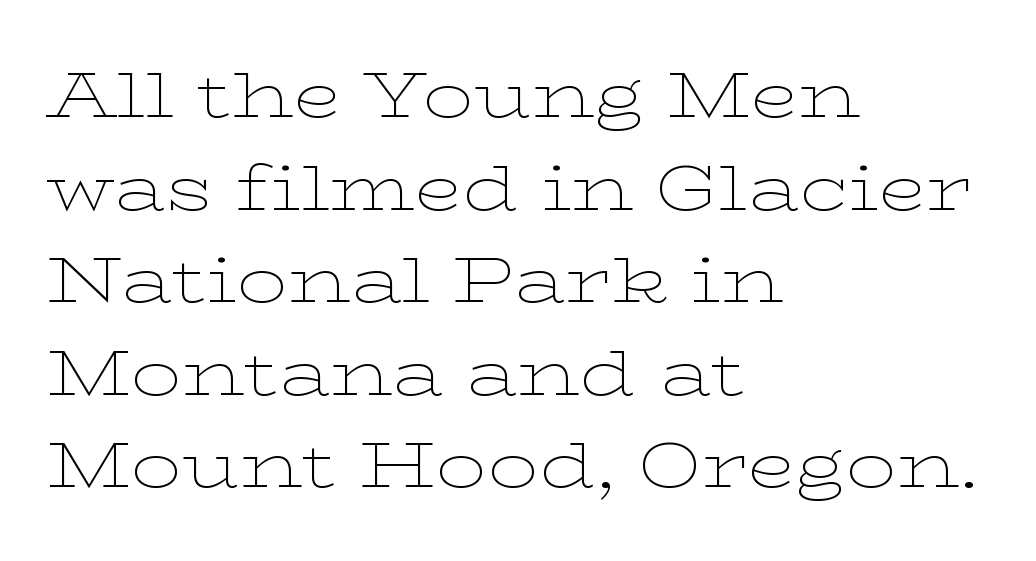
A typesetter would call this proportional, since set widths differ per character. Unmarked baselines from the first word to the last. The letterforms sit shoulder to shoulder at normal distance. You can tell it's not italic because the verticals are truly vertical. Interline gaps are of average width in this sample.
